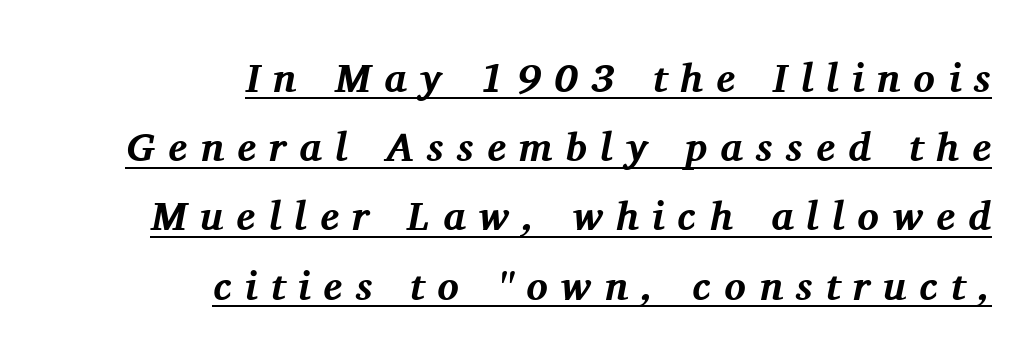
Q: Is the text bold? A: Yes.
Q: Is the text italic (slanted)? A: Yes, it leans right by about 11 degrees.
Q: Is the typeface a serif or a sans-serif typeface? A: Serif.
Q: Is the text underlined? A: Yes.
Q: How is the paragraph aligned? A: Right-aligned.
Q: Is the spacing between letters normal or unusually wide? A: Unusually wide.
Q: Width (condensed, normal, or wide)? A: Normal.
Q: Stroke contrast? A: Medium.
Q: x-height? A: Medium.
Q: Monospaced? A: No.
